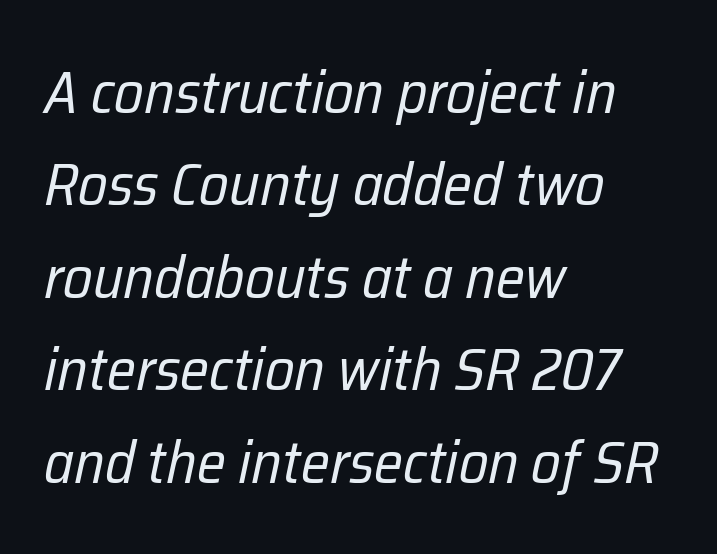
No word sits above an underline. Is there much room between lines? A standard amount, neither cramped nor airy. The text block is weighted toward the left margin, trailing off unevenly rightward. Designer's note — italics engaged. Compared with a typical body face, this is equally light or lighter still.
